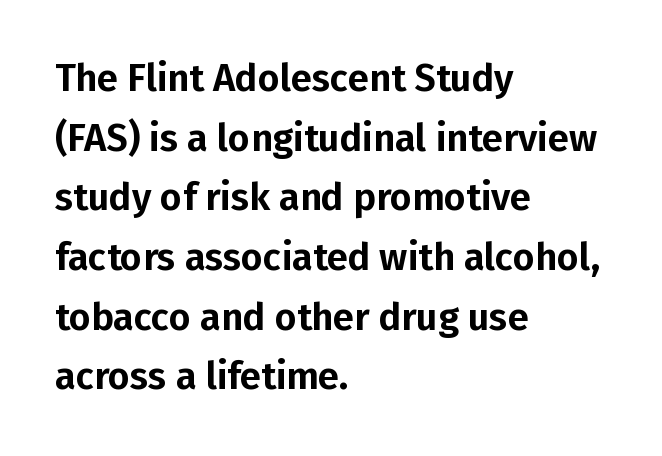
Upright lettering throughout. Line beginnings align vertically; line endings do not. Regarding serifs, this sample does without them. Spacing verdict: proportional, widths tailored to each character. Underline: absent. Words appear dense and cohesive because spacing is normal.
